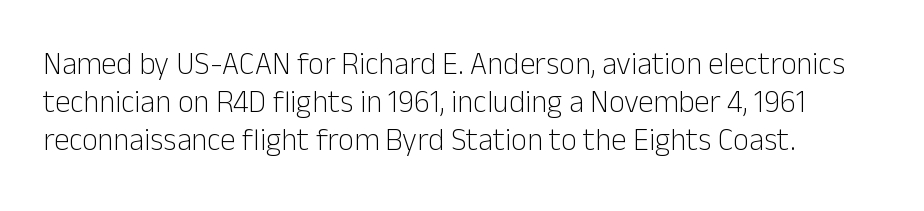
Q: Is the text bold? A: No.
Q: Is the text italic (slanted)? A: No, it is upright.
Q: Is the typeface a serif or a sans-serif typeface? A: Sans-serif.
Q: Is the text underlined? A: No.
Q: How is the paragraph aligned? A: Left-aligned.
Q: Is the spacing between letters normal or unusually wide? A: Normal.
Q: Width (condensed, normal, or wide)? A: Normal.
Q: Stroke contrast? A: Low.
Q: x-height? A: Medium.
Q: Monospaced? A: No.
